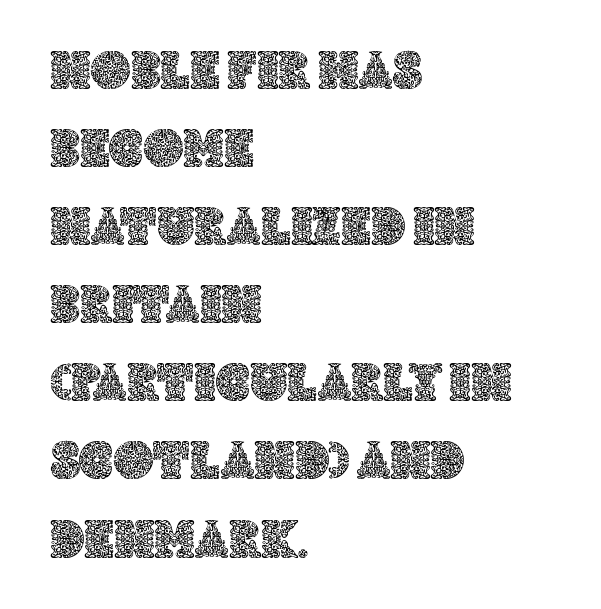
The image shows 55 px text type, upright; set left-aligned, normal line spacing (1.42x), normal letter spacing, not underlined; a large x-height.
